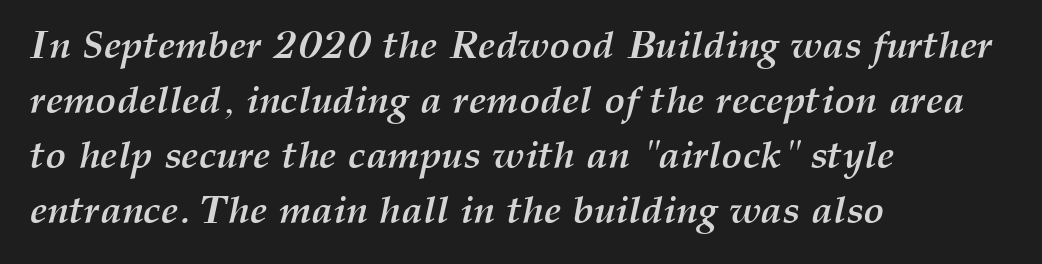
Left-aligned paragraph, ragged on the right. One glance says typical: line gaps are just what's usual. The space directly below the letters is spotless. Emphasis-style slanted type is in use.
